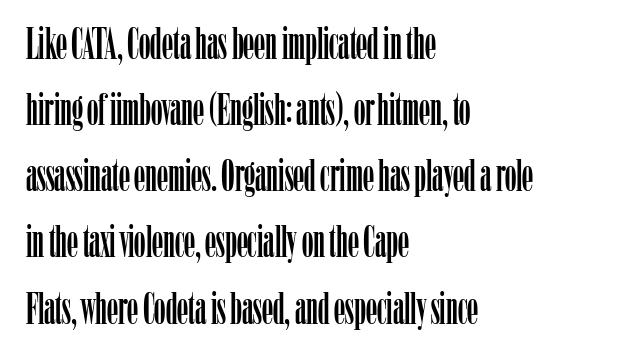
{"serif": "yes", "italic": "no", "width": "condensed", "stroke_contrast": "low", "x_height": "medium", "monospaced": "no", "underline": "no", "align": "left", "line_spacing": "normal", "line_spacing_ratio": 1.47, "letter_spacing": "normal", "letter_spacing_em": 0.0, "glyph_px": 45}
